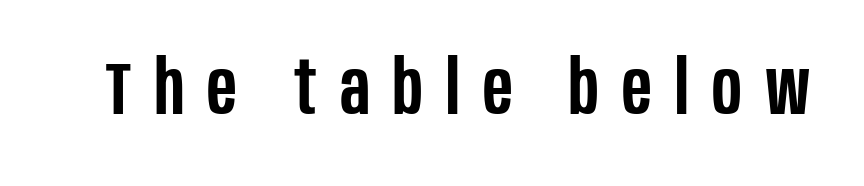
The image shows 75 px semibold, condensed sans-serif type, upright; set unusually wide letter spacing (+0.31 em), not underlined; low stroke contrast and a large x-height.
